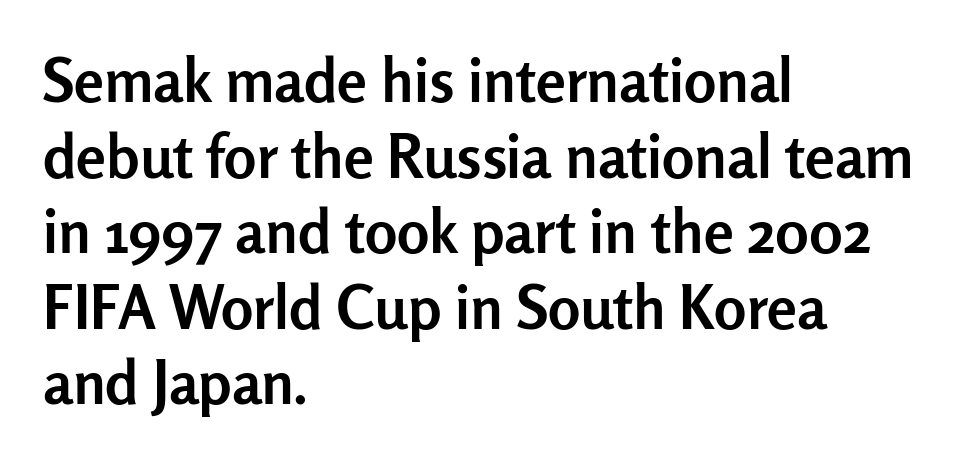
{"serif": "no", "italic": "no", "bold": "yes", "weight": "semibold", "width": "normal", "stroke_contrast": "low", "x_height": "medium", "monospaced": "no", "underline": "no", "align": "left", "line_spacing": "normal", "line_spacing_ratio": 1.26, "letter_spacing": "normal", "letter_spacing_em": 0.0, "glyph_px": 60}
